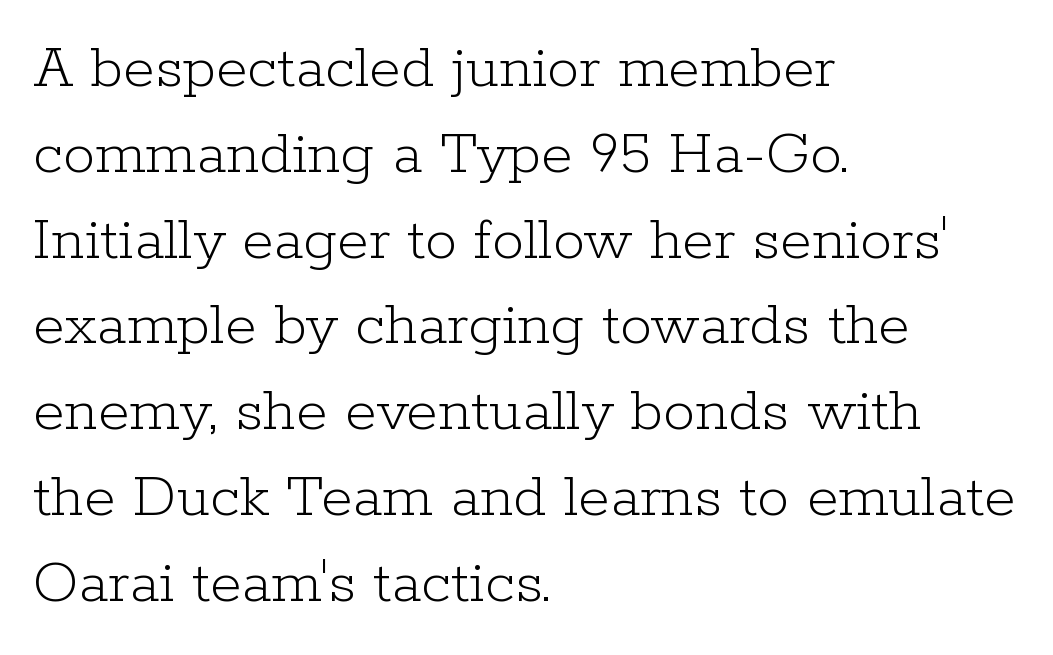
Check where the strokes stop: tiny serifs finish them off. Tracking here is standard; glyphs follow each other at the usual distance. This reads as an unemphasized weight, regular at the heaviest. This sample has the flowing, uneven cadence of proportional lettering. The space directly below the letters is spotless. Normally led — the rows are evenly, conventionally spaced.
